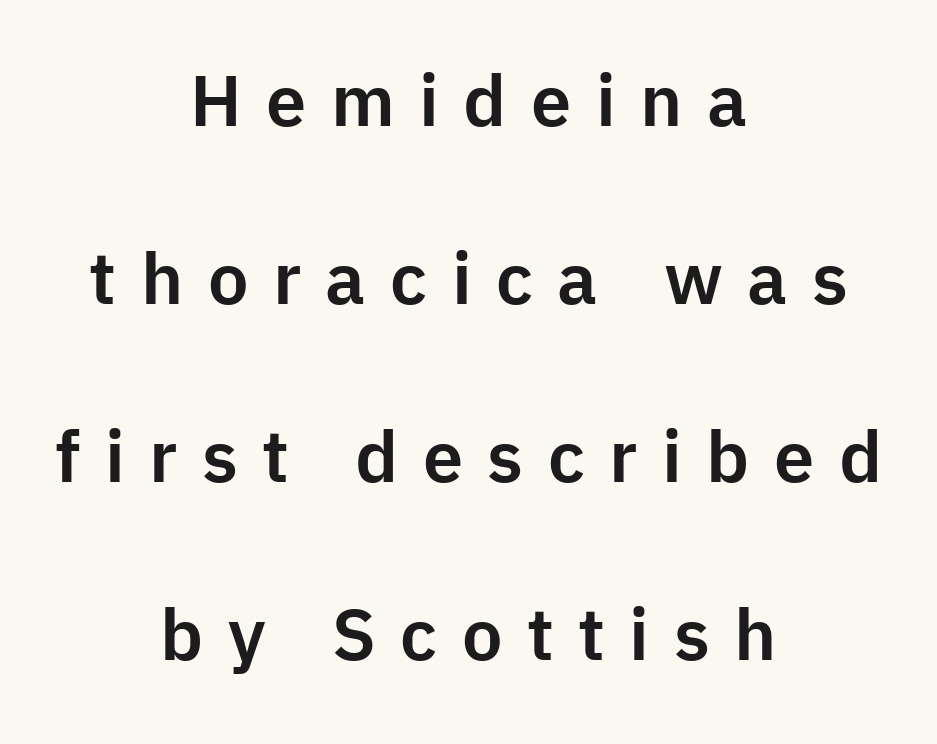
{"serif": "no", "italic": "no", "width": "normal", "stroke_contrast": "low", "x_height": "medium", "monospaced": "no", "underline": "no", "align": "center", "line_spacing": "loose", "line_spacing_ratio": 2.47, "letter_spacing": "wide", "letter_spacing_em": 0.34, "glyph_px": 72}
